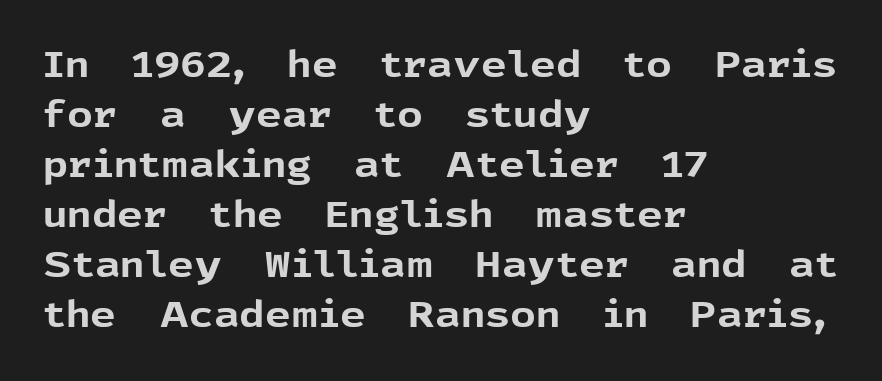
The image shows 36 px bold sans-serif type, upright; set left-aligned, normal line spacing (1.39x), normal letter spacing, not underlined; a medium x-height.
